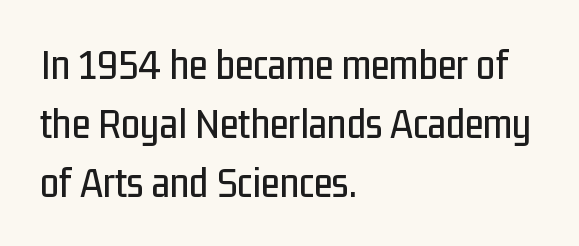
{"serif": "no", "italic": "no", "width": "condensed", "stroke_contrast": "low", "x_height": "medium", "monospaced": "no", "underline": "no", "align": "left", "line_spacing": "normal", "line_spacing_ratio": 1.37, "letter_spacing": "normal", "letter_spacing_em": 0.0, "glyph_px": 43}
